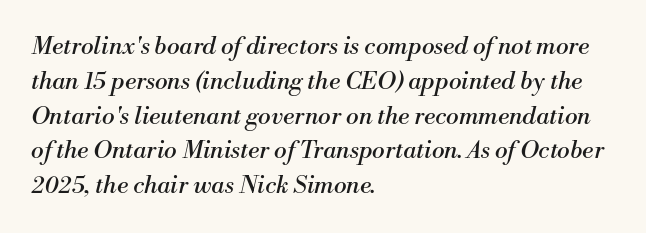
The image shows 24 px text type, italic (leaning right); set left-aligned, normal line spacing (1.45x), normal letter spacing, not underlined.
